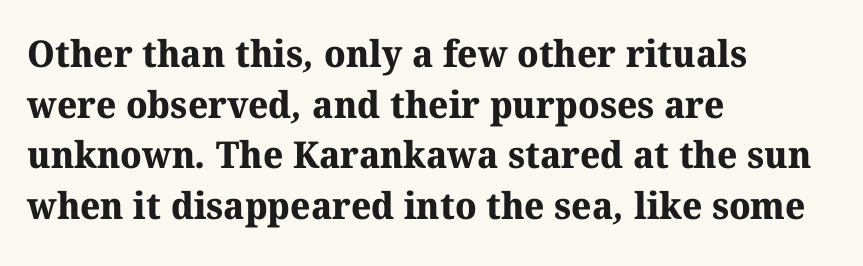
The image shows 37 px bold serif type; set left-aligned, normal line spacing (1.37x), normal letter spacing, not underlined; medium stroke contrast and a medium x-height.
